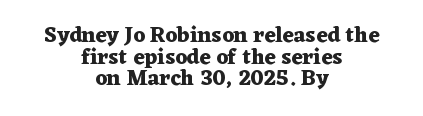
Caption: bold face, heavy strokes. Descenders hang freely into open space. Posture: upright roman. Letter spacing: default. The lines are quadded center.
